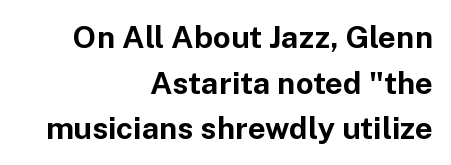
Q: Is the text bold? A: Yes.
Q: Is the text italic (slanted)? A: No, it is upright.
Q: Is the typeface a serif or a sans-serif typeface? A: Sans-serif.
Q: Is the text underlined? A: No.
Q: How is the paragraph aligned? A: Right-aligned.
Q: Is the spacing between letters normal or unusually wide? A: Normal.
Q: Is the spacing between lines tight, normal or loose? A: Normal.
Q: Width (condensed, normal, or wide)? A: Normal.
Q: Stroke contrast? A: Low.
Q: x-height? A: Medium.
Q: Monospaced? A: No.
